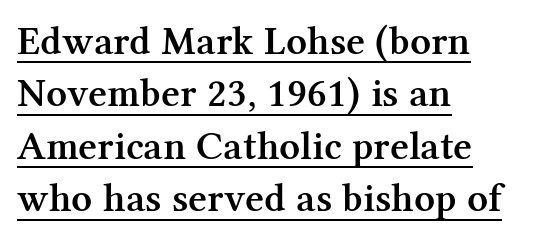
The image shows 41 px semibold serif type, upright; set left-aligned, normal line spacing (1.28x), normal letter spacing, underlined; medium stroke contrast and a medium x-height.
